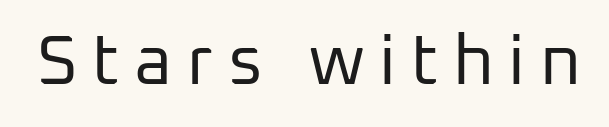
{"serif": "no", "italic": "no", "bold": "no", "weight": "regular", "width": "normal", "stroke_contrast": "low", "x_height": "medium", "monospaced": "no", "underline": "no", "letter_spacing": "wide", "letter_spacing_em": 0.21, "glyph_px": 70}
